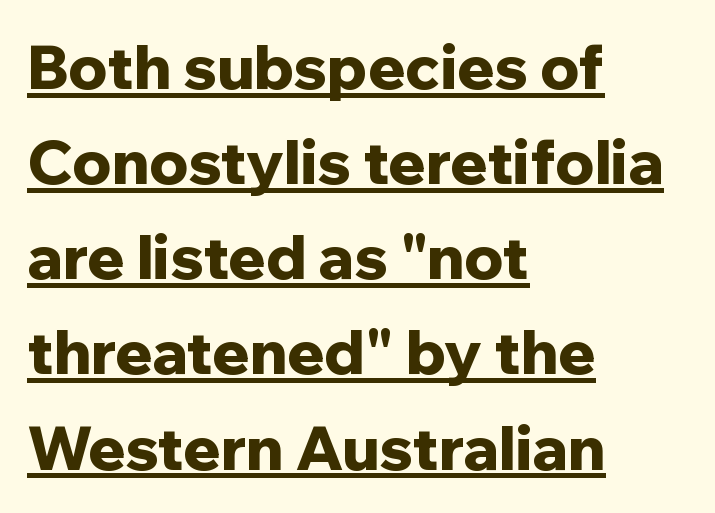
{"serif": "no", "italic": "no", "bold": "yes", "weight": "bold", "width": "normal", "stroke_contrast": "low", "x_height": "medium", "monospaced": "no", "underline": "yes", "align": "left", "line_spacing": "normal", "line_spacing_ratio": 1.56, "letter_spacing": "normal", "letter_spacing_em": 0.0, "glyph_px": 61}
